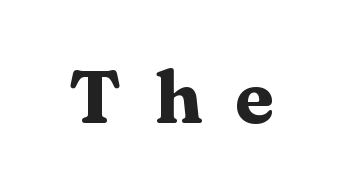
The image shows 73 px heavy, wide serif type, upright; set unusually wide letter spacing (+0.46 em), not underlined; medium stroke contrast and a medium x-height.
